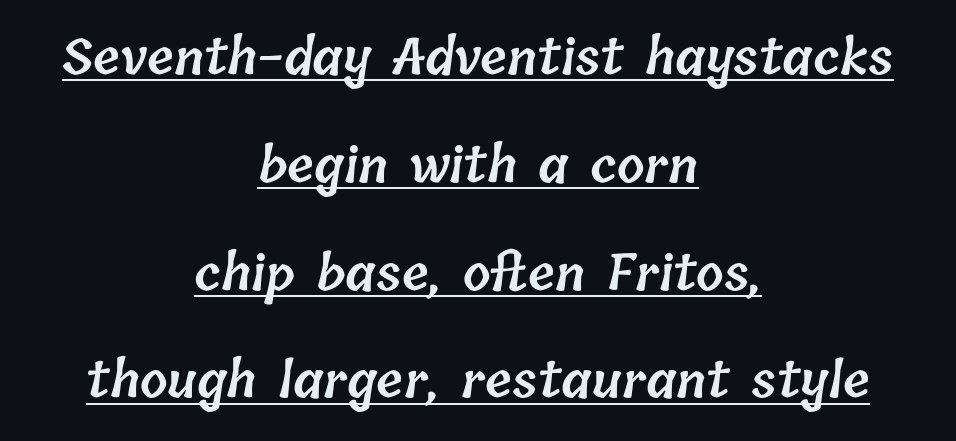
Each word holds together tightly as a unit, with standard inter-letter gaps. Each letter keeps its own natural width here, so spacing adapts to shape. The passage is arranged like a title page — every line centered. Notice the strokes are somewhat thickened but not fully heavy: this is a semibold. The rendering uses a large line-height, opening up the rows.
